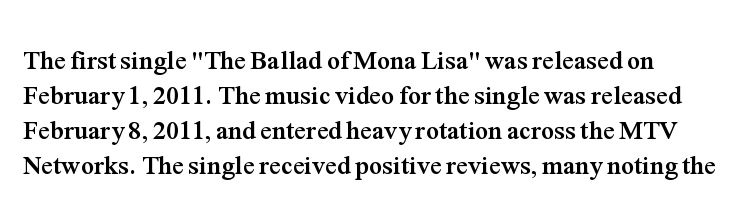
The image shows 26 px bold type, upright; set normal line spacing (1.34x), normal letter spacing, not underlined.
